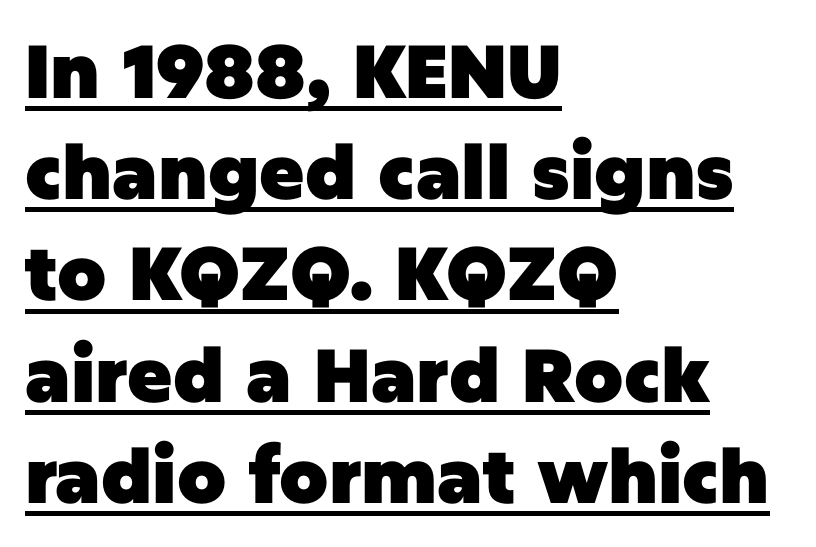
Q: Is the text bold? A: Yes.
Q: Is the text italic (slanted)? A: No, it is upright.
Q: Is the typeface a serif or a sans-serif typeface? A: Sans-serif.
Q: Is the text underlined? A: Yes.
Q: How is the paragraph aligned? A: Left-aligned.
Q: Is the spacing between letters normal or unusually wide? A: Normal.
Q: Is the spacing between lines tight, normal or loose? A: Normal.
Q: Width (condensed, normal, or wide)? A: Normal.
Q: Stroke contrast? A: Low.
Q: x-height? A: Large.
Q: Monospaced? A: No.
